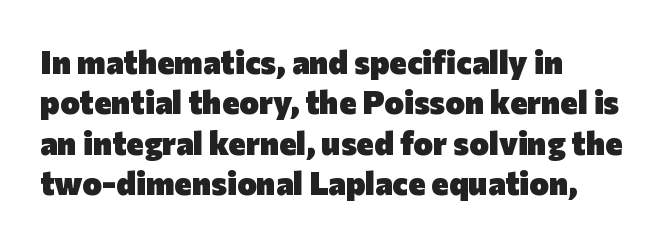
Q: Is the text bold? A: Yes.
Q: Is the text italic (slanted)? A: No, it is upright.
Q: Is the typeface a serif or a sans-serif typeface? A: Sans-serif.
Q: Is the text underlined? A: No.
Q: How is the paragraph aligned? A: Left-aligned.
Q: Is the spacing between letters normal or unusually wide? A: Normal.
Q: Width (condensed, normal, or wide)? A: Normal.
Q: Stroke contrast? A: Low.
Q: x-height? A: Medium.
Q: Monospaced? A: No.
